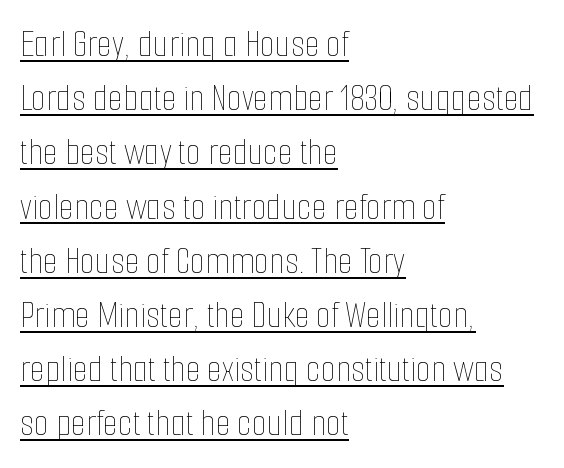
{"italic": "no", "bold": "no", "weight": "thin", "width": "condensed", "stroke_contrast": "low", "x_height": "medium", "monospaced": "no", "underline": "yes", "align": "left", "line_spacing": "normal", "line_spacing_ratio": 1.39, "letter_spacing": "normal", "letter_spacing_em": 0.0, "glyph_px": 39}
